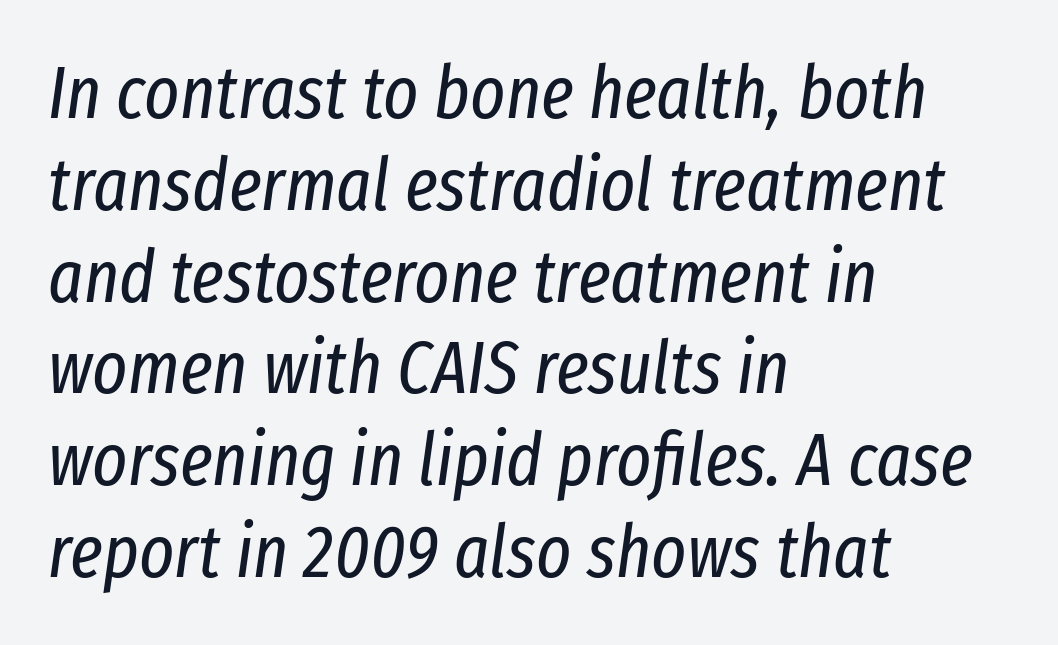
{"italic": "yes", "lean": "right", "slant_degrees": 8, "bold": "no", "weight": "regular", "width": "condensed", "stroke_contrast": "low", "x_height": "medium", "monospaced": "no", "underline": "no", "align": "left", "line_spacing_ratio": 1.24, "letter_spacing": "normal", "letter_spacing_em": 0.0, "glyph_px": 74}
